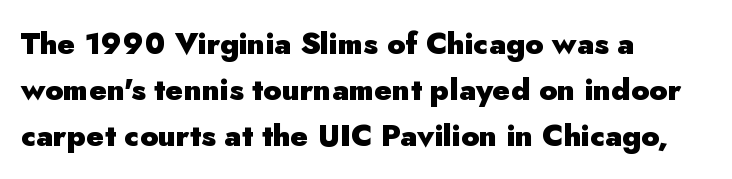
{"serif": "no", "italic": "no", "bold": "yes", "weight": "heavy", "width": "normal", "stroke_contrast": "low", "x_height": "small", "monospaced": "no", "underline": "no", "align": "left", "line_spacing": "normal", "line_spacing_ratio": 1.53, "letter_spacing": "normal", "letter_spacing_em": 0.0, "glyph_px": 30}
